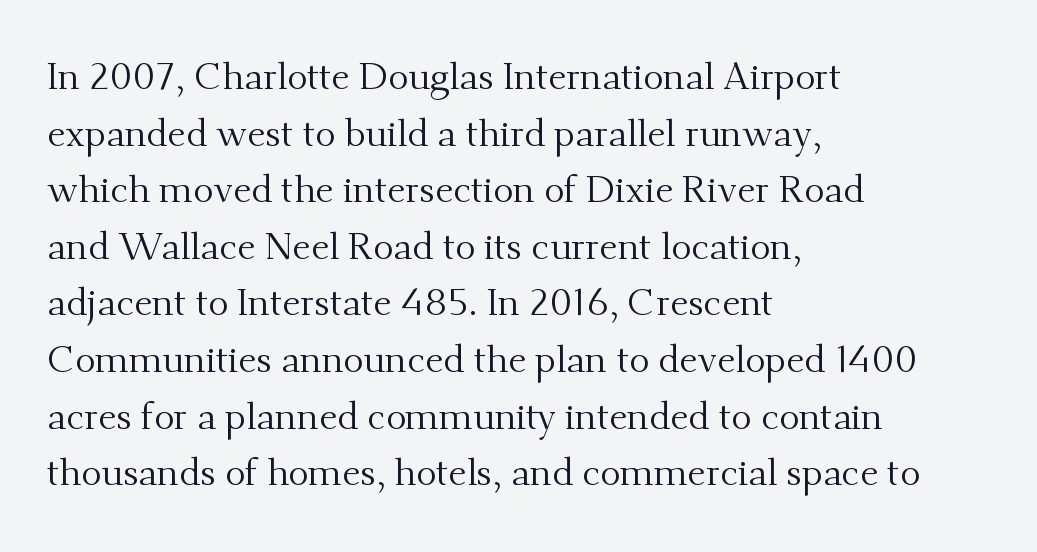
{"serif": "yes", "italic": "no", "bold": "no", "weight": "regular", "width": "normal", "stroke_contrast": "medium", "x_height": "small", "monospaced": "no", "underline": "no", "align": "left", "line_spacing": "normal", "line_spacing_ratio": 1.49, "letter_spacing": "normal", "letter_spacing_em": 0.0, "glyph_px": 38}
